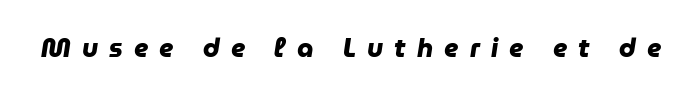
The image shows 26 px bold type; set unusually wide letter spacing (+0.43 em), not underlined.
